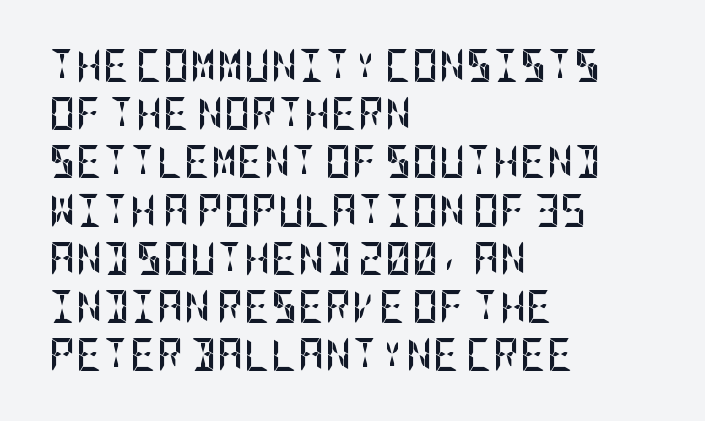
Horizontal bands of white between lines are of average thickness. Reading down the block, your eye returns to a fixed left position each line. Nothing sits at the stroke ends, so this counts as sans-serif. Type without underlining. This is heavy type, rendered in bold.
